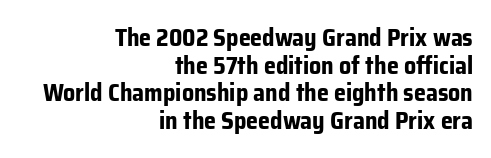
{"italic": "no", "bold": "yes", "underline": "no", "align": "right", "line_spacing": "tight", "line_spacing_ratio": 1.15, "letter_spacing": "normal", "letter_spacing_em": 0.0, "glyph_px": 24}
